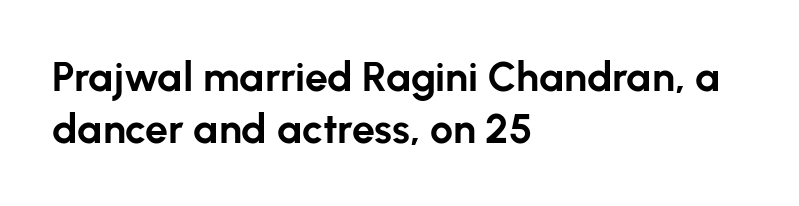
{"serif": "no", "italic": "no", "bold": "yes", "weight": "bold", "width": "normal", "stroke_contrast": "low", "x_height": "medium", "monospaced": "no", "underline": "no", "align": "left", "line_spacing": "normal", "line_spacing_ratio": 1.26, "letter_spacing": "normal", "letter_spacing_em": 0.0, "glyph_px": 41}
